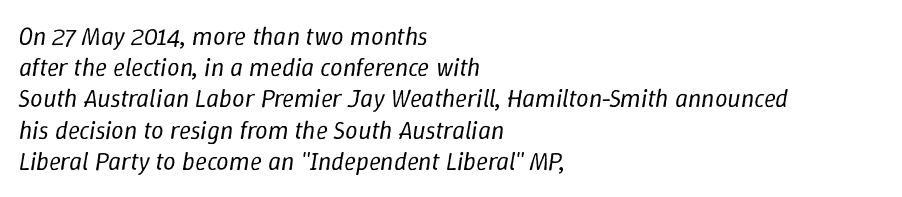
The image shows 25 px text type, italic (leaning right); set left-aligned, normal line spacing (1.25x), normal letter spacing, not underlined.
